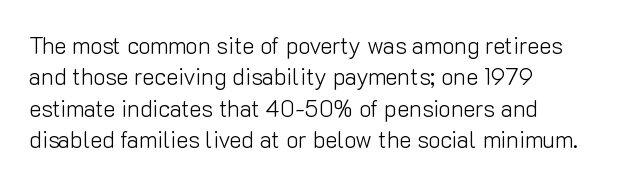
One glance says typical: line gaps are just what's usual. What stands out about the letter spacing? Nothing — it is the standard amount. This reads as an unemphasized weight, regular at the heaviest. The text block is weighted toward the left margin, trailing off unevenly rightward. Descender tails drop into unmarked territory. The specimen reads as upright at a glance.
